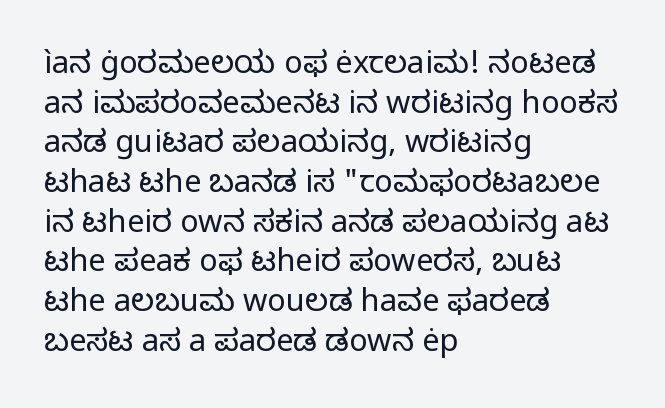
{"serif": "no", "italic": "no", "bold": "no", "weight": "regular", "width": "normal", "stroke_contrast": "low", "x_height": "medium", "monospaced": "no", "underline": "no", "align": "left", "line_spacing": "normal", "line_spacing_ratio": 1.28, "letter_spacing": "normal", "letter_spacing_em": 0.0, "glyph_px": 31}
